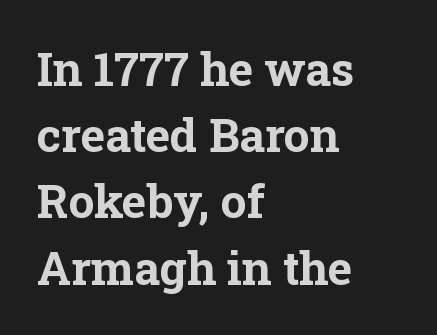
Q: Is the text bold? A: Yes.
Q: Is the text italic (slanted)? A: No, it is upright.
Q: Is the typeface a serif or a sans-serif typeface? A: Serif.
Q: Is the text underlined? A: No.
Q: How is the paragraph aligned? A: Left-aligned.
Q: Is the spacing between letters normal or unusually wide? A: Normal.
Q: Is the spacing between lines tight, normal or loose? A: Normal.
Q: Width (condensed, normal, or wide)? A: Normal.
Q: Stroke contrast? A: Low.
Q: x-height? A: Medium.
Q: Monospaced? A: No.
